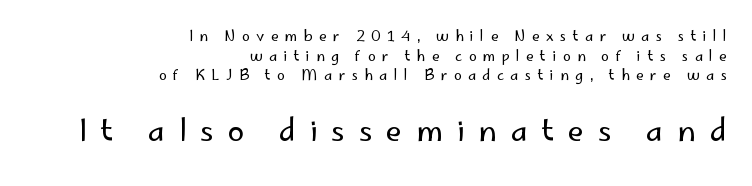
{"serif": "no", "italic": "no", "bold": "no", "weight": "regular", "width": "normal", "stroke_contrast": "low", "x_height": "small", "monospaced": "no", "underline": "no", "align": "right", "line_spacing": "normal", "line_spacing_ratio": 1.4, "letter_spacing": "wide", "letter_spacing_em": 0.46, "larger_block": "second", "size_ratio": 2.14, "glyph_px": 30}
